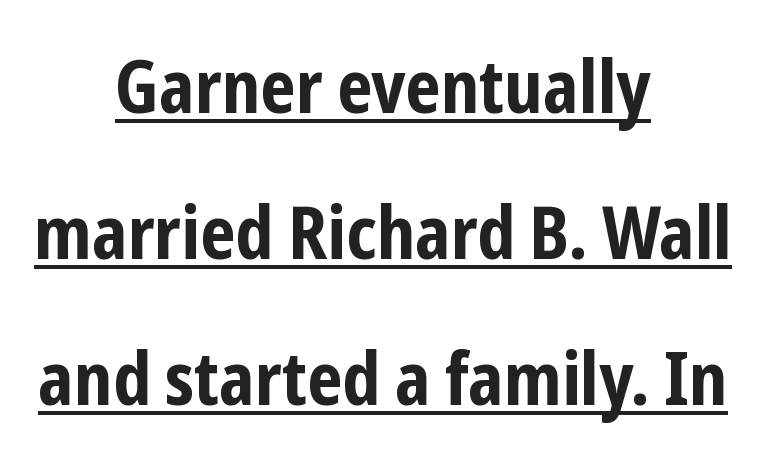
Check where the strokes stop: nothing finishes them off — pure sans. Italic: no, the glyphs are upright roman. This sample has the flowing, uneven cadence of proportional lettering. The letters sit at their default tracking, neither squeezed nor spread.
